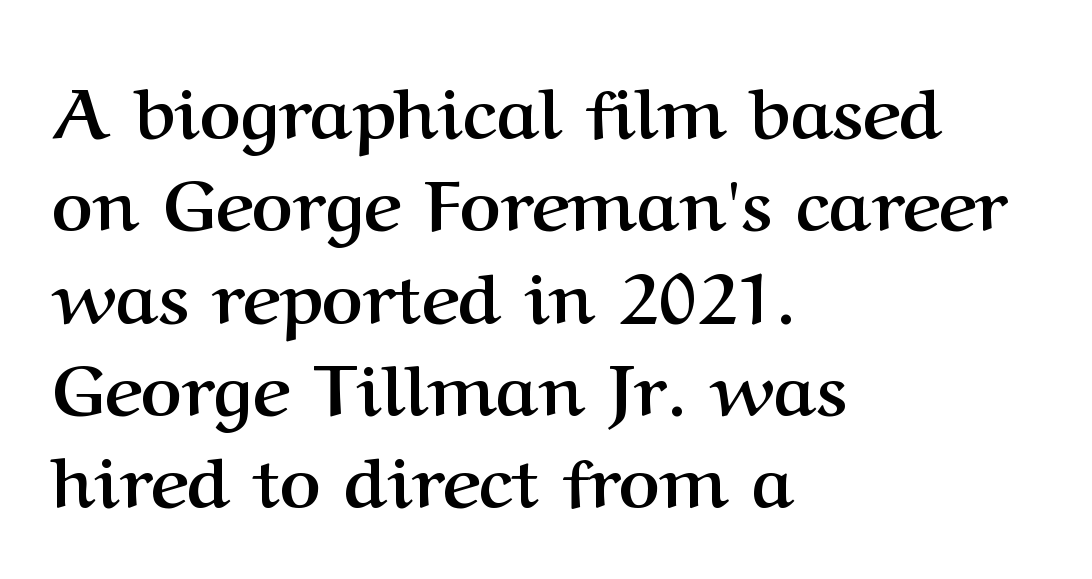
The image shows 71 px semibold serif type, upright; set left-aligned, normal line spacing (1.3x), normal letter spacing, not underlined; medium stroke contrast and a medium x-height.
